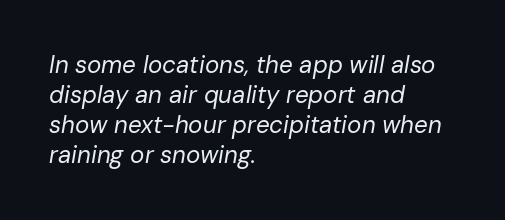
The image shows 24 px text type, italic (leaning right); set left-aligned, normal line spacing (1.25x), normal letter spacing, not underlined.
